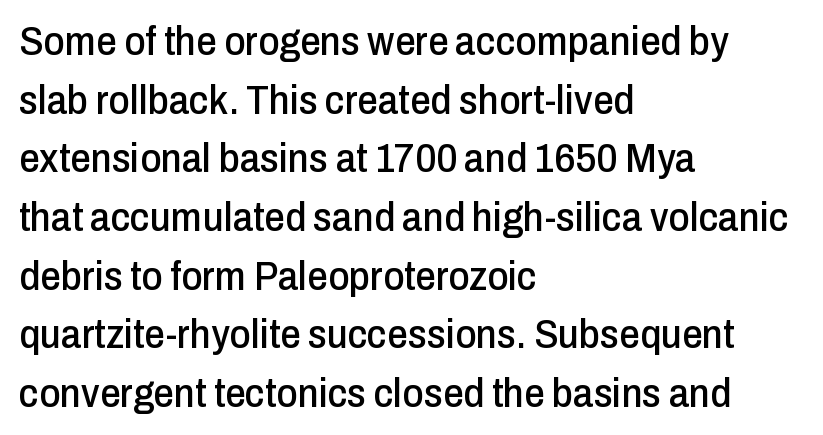
Q: Is the text italic (slanted)? A: No, it is upright.
Q: Is the typeface a serif or a sans-serif typeface? A: Sans-serif.
Q: Is the text underlined? A: No.
Q: How is the paragraph aligned? A: Left-aligned.
Q: Is the spacing between letters normal or unusually wide? A: Normal.
Q: Is the spacing between lines tight, normal or loose? A: Normal.
Q: Width (condensed, normal, or wide)? A: Condensed.
Q: Stroke contrast? A: Low.
Q: x-height? A: Medium.
Q: Monospaced? A: No.
